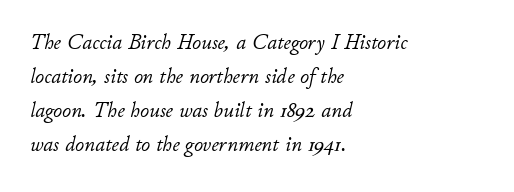
One-word summary of the alignment: left. The line texture is even and compact thanks to regular tracking. Descender tails drop into unmarked territory. The specimen reads as italic at a glance. Normally led — the rows are evenly, conventionally spaced.
